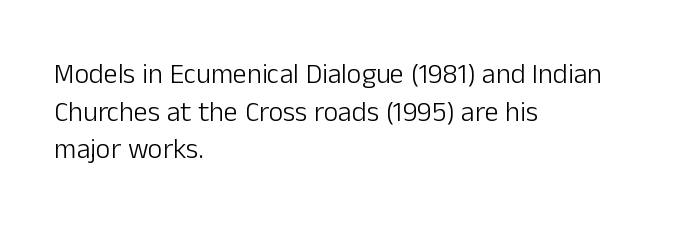
Q: Is the text bold? A: No.
Q: Is the text italic (slanted)? A: No, it is upright.
Q: Is the typeface a serif or a sans-serif typeface? A: Sans-serif.
Q: Is the text underlined? A: No.
Q: How is the paragraph aligned? A: Left-aligned.
Q: Is the spacing between letters normal or unusually wide? A: Normal.
Q: Is the spacing between lines tight, normal or loose? A: Normal.
Q: Width (condensed, normal, or wide)? A: Normal.
Q: Stroke contrast? A: Low.
Q: x-height? A: Medium.
Q: Monospaced? A: No.
